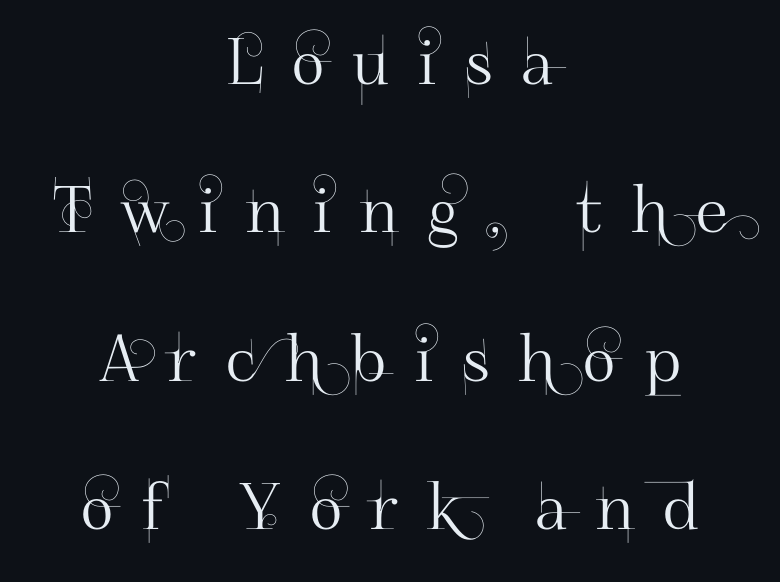
Q: Is the text italic (slanted)? A: No, it is upright.
Q: Is the typeface a serif or a sans-serif typeface? A: Sans-serif.
Q: Is the text underlined? A: No.
Q: How is the paragraph aligned? A: Centered.
Q: Is the spacing between letters normal or unusually wide? A: Unusually wide.
Q: Is the spacing between lines tight, normal or loose? A: Loose.
Q: Width (condensed, normal, or wide)? A: Normal.
Q: Stroke contrast? A: High.
Q: x-height? A: Small.
Q: Monospaced? A: No.
